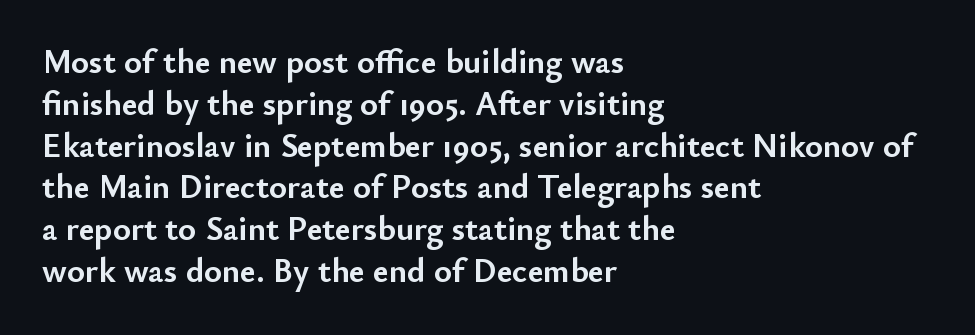
Q: Is the text bold? A: Yes.
Q: Is the text italic (slanted)? A: No, it is upright.
Q: Is the typeface a serif or a sans-serif typeface? A: Sans-serif.
Q: Is the text underlined? A: No.
Q: How is the paragraph aligned? A: Left-aligned.
Q: Is the spacing between letters normal or unusually wide? A: Normal.
Q: Width (condensed, normal, or wide)? A: Normal.
Q: Stroke contrast? A: Low.
Q: x-height? A: Small.
Q: Monospaced? A: No.
